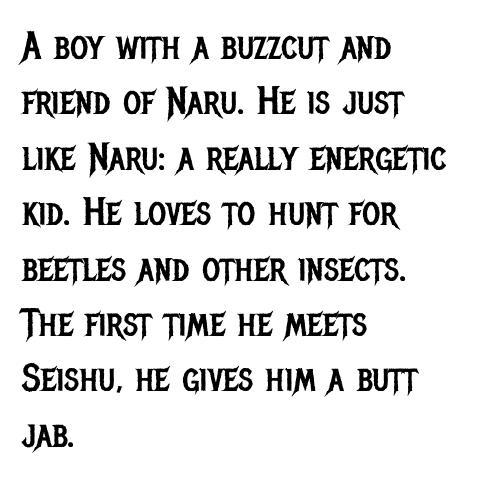
Q: Is the text bold? A: No.
Q: Is the text italic (slanted)? A: No, it is upright.
Q: Is the typeface a serif or a sans-serif typeface? A: Sans-serif.
Q: Is the text underlined? A: No.
Q: How is the paragraph aligned? A: Left-aligned.
Q: Is the spacing between letters normal or unusually wide? A: Normal.
Q: Is the spacing between lines tight, normal or loose? A: Normal.
Q: Width (condensed, normal, or wide)? A: Condensed.
Q: Stroke contrast? A: Low.
Q: x-height? A: Large.
Q: Monospaced? A: No.
